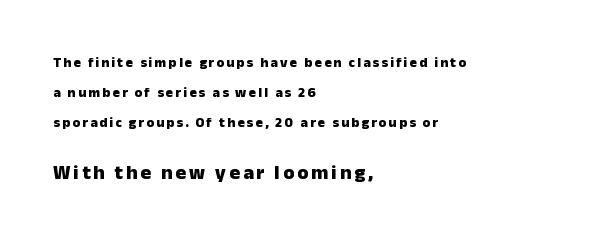
Q: Is the text bold? A: Yes.
Q: Is the text italic (slanted)? A: No, it is upright.
Q: Is the text underlined? A: No.
Q: How is the paragraph aligned? A: Left-aligned.
Q: Is the spacing between lines tight, normal or loose? A: Loose.
Q: Which block of text is set in a larger size, the first (top) or the second (bottom)? A: The second (bottom) one.
